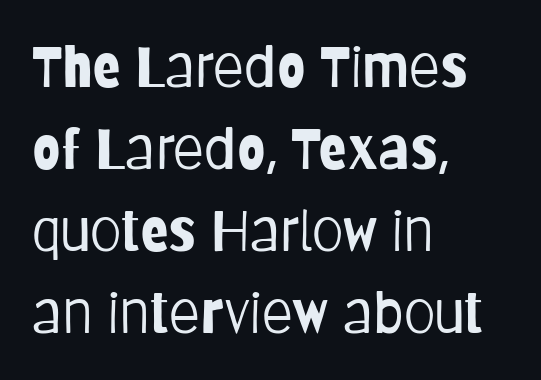
A roman cut, with each character standing at attention. Inter-character spacing is left at the font's built-in metrics. The glyphs in this specimen are sans serif. Note the varied advance widths — an 'i' is clearly narrower than an 'm'.
